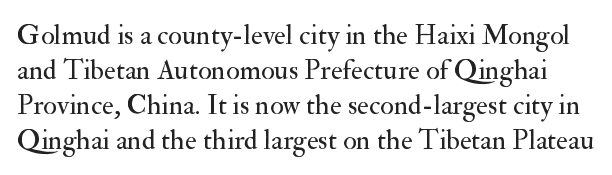
The image shows 28 px regular-weight serif type, upright; set normal line spacing (1.25x), normal letter spacing, not underlined; medium stroke contrast and a small x-height.
